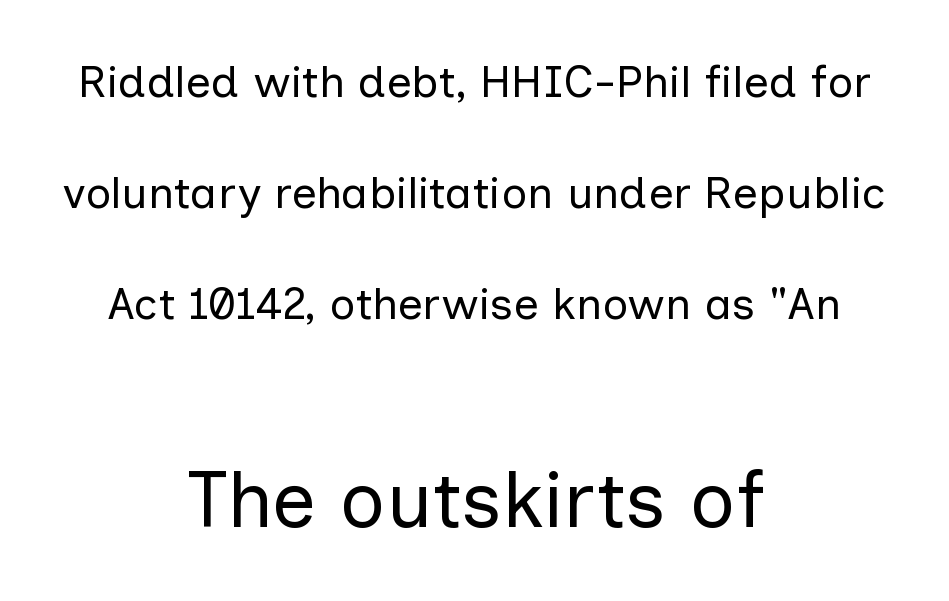
Q: Is the text bold? A: No.
Q: Is the text italic (slanted)? A: No, it is upright.
Q: Is the typeface a serif or a sans-serif typeface? A: Sans-serif.
Q: Is the text underlined? A: No.
Q: How is the paragraph aligned? A: Centered.
Q: Is the spacing between letters normal or unusually wide? A: Normal.
Q: Is the spacing between lines tight, normal or loose? A: Loose.
Q: Which block of text is set in a larger size, the first (top) or the second (bottom)? A: The second (bottom) one.
Q: Width (condensed, normal, or wide)? A: Normal.
Q: Stroke contrast? A: Low.
Q: x-height? A: Medium.
Q: Monospaced? A: No.
